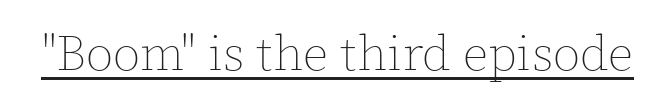
{"italic": "no", "bold": "no", "weight": "thin", "width": "normal", "x_height": "medium", "monospaced": "no", "underline": "yes", "letter_spacing": "normal", "letter_spacing_em": 0.0, "glyph_px": 50}
